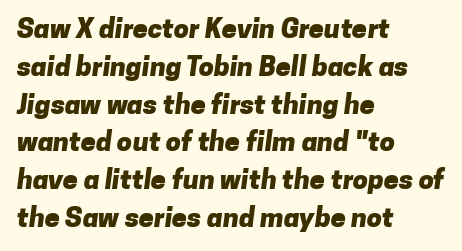
The image shows 27 px bold type; set left-aligned, normal line spacing (1.4x), normal letter spacing, not underlined.
